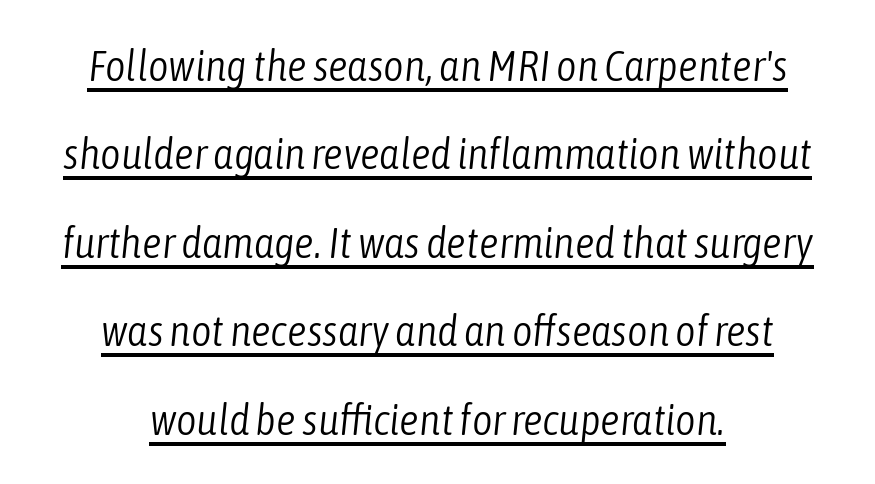
The image shows 44 px light, condensed type, italic (leaning right); set centered, loose line spacing (2.01x), normal letter spacing, underlined; low stroke contrast and a medium x-height.
